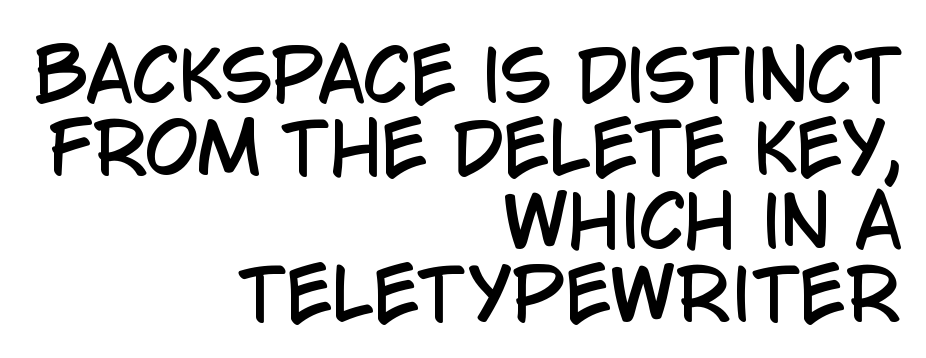
The image shows 69 px condensed sans-serif type, upright; set right-aligned, tight line spacing (1.06x), normal letter spacing, not underlined; low stroke contrast and a large x-height.
